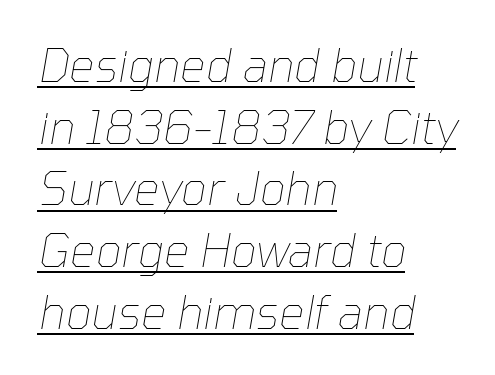
{"italic": "yes", "lean": "right", "slant_degrees": 10, "bold": "no", "weight": "thin", "width": "normal", "stroke_contrast": "low", "x_height": "medium", "monospaced": "no", "underline": "yes", "align": "left", "line_spacing": "normal", "line_spacing_ratio": 1.37, "letter_spacing": "normal", "letter_spacing_em": 0.0, "glyph_px": 45}
